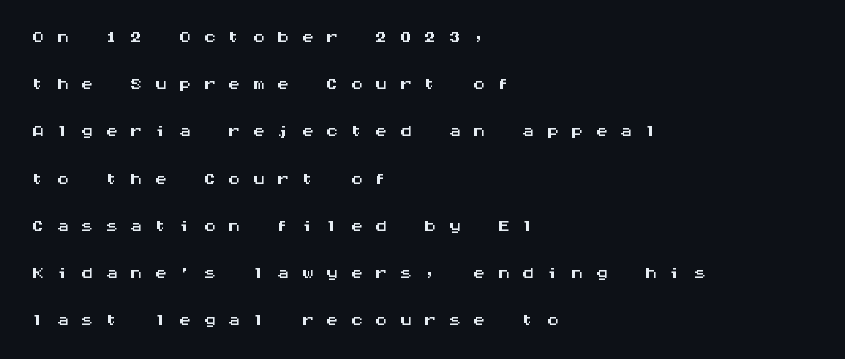
The image shows 25 px text type, upright; set left-aligned, line spacing 1.89x, unusually wide letter spacing (+0.48 em), not underlined.
